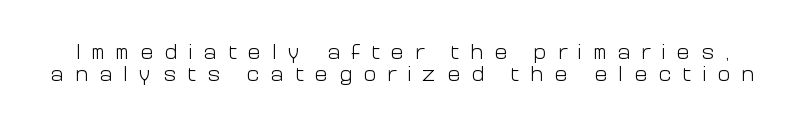
Each new line begins almost immediately beneath the previous one. This rendering features lettering with no underline. These glyphs show unthickened strokes, regular width or finer. These lines were composed using upright roman letters. The face used here is rendered with a markedly widened letterfit.
